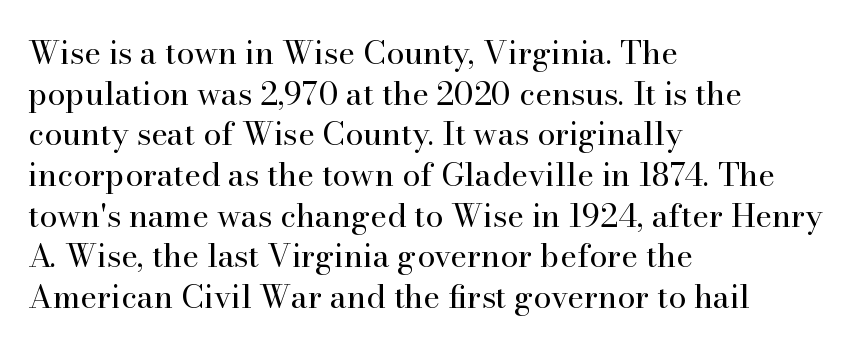
The strokes carry an ordinary text weight at most. This sample has the flowing, uneven cadence of proportional lettering. A typesetter would mark this as roman, not italic. Regarding leading, the lines here are spaced in the standard way.
